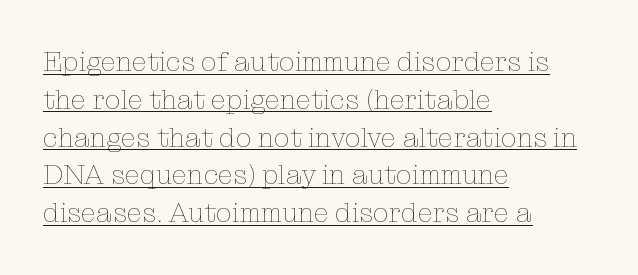
{"italic": "no", "bold": "no", "weight": "thin", "width": "normal", "stroke_contrast": "low", "x_height": "medium", "monospaced": "no", "underline": "yes", "align": "left", "line_spacing": "normal", "line_spacing_ratio": 1.35, "letter_spacing": "normal", "letter_spacing_em": 0.0, "glyph_px": 28}
